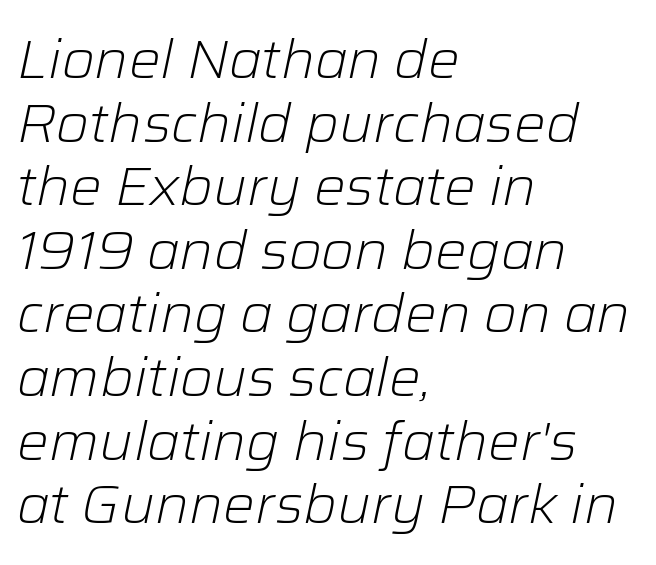
The weight would be labelled regular, book, light, or lighter still. Note the varied advance widths — an 'i' is clearly narrower than an 'm'. Nobody drew a line under any word here. The face used here has a pronounced slope to its letters.
